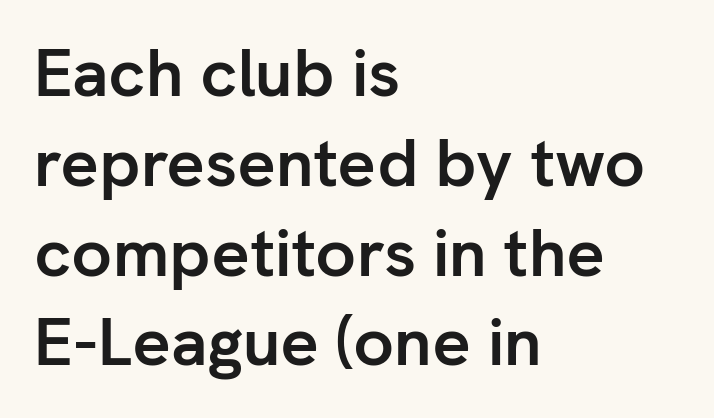
The image shows 67 px semibold sans-serif type, upright; set left-aligned, normal line spacing (1.34x), normal letter spacing, not underlined; low stroke contrast and a medium x-height.
